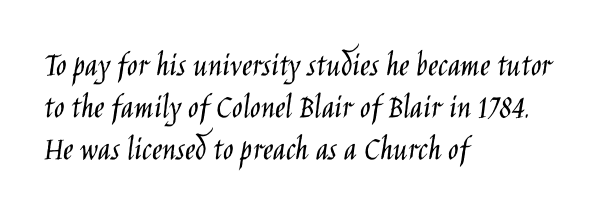
Q: Is the text bold? A: No.
Q: Is the text italic (slanted)? A: Yes.
Q: Is the typeface a serif or a sans-serif typeface? A: Sans-serif.
Q: Is the text underlined? A: No.
Q: How is the paragraph aligned? A: Left-aligned.
Q: Is the spacing between letters normal or unusually wide? A: Normal.
Q: Width (condensed, normal, or wide)? A: Condensed.
Q: Stroke contrast? A: Low.
Q: x-height? A: Large.
Q: Monospaced? A: No.
